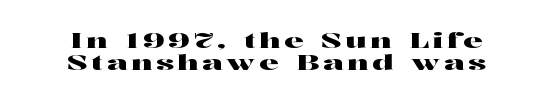
Designer's note — italics off, roman on. The foot of each line stays bare and open. Each new line begins almost immediately beneath the previous one. Casual observation: everything's sitting right in the middle.
